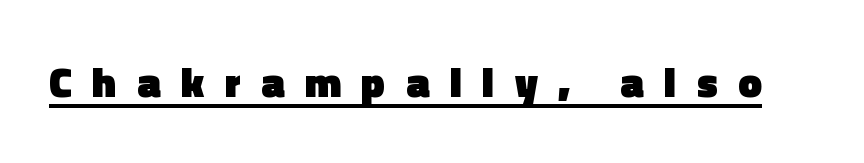
Q: Is the text bold? A: Yes.
Q: Is the text italic (slanted)? A: No, it is upright.
Q: Is the typeface a serif or a sans-serif typeface? A: Sans-serif.
Q: Is the text underlined? A: Yes.
Q: Is the spacing between letters normal or unusually wide? A: Unusually wide.
Q: Width (condensed, normal, or wide)? A: Normal.
Q: x-height? A: Medium.
Q: Monospaced? A: No.
